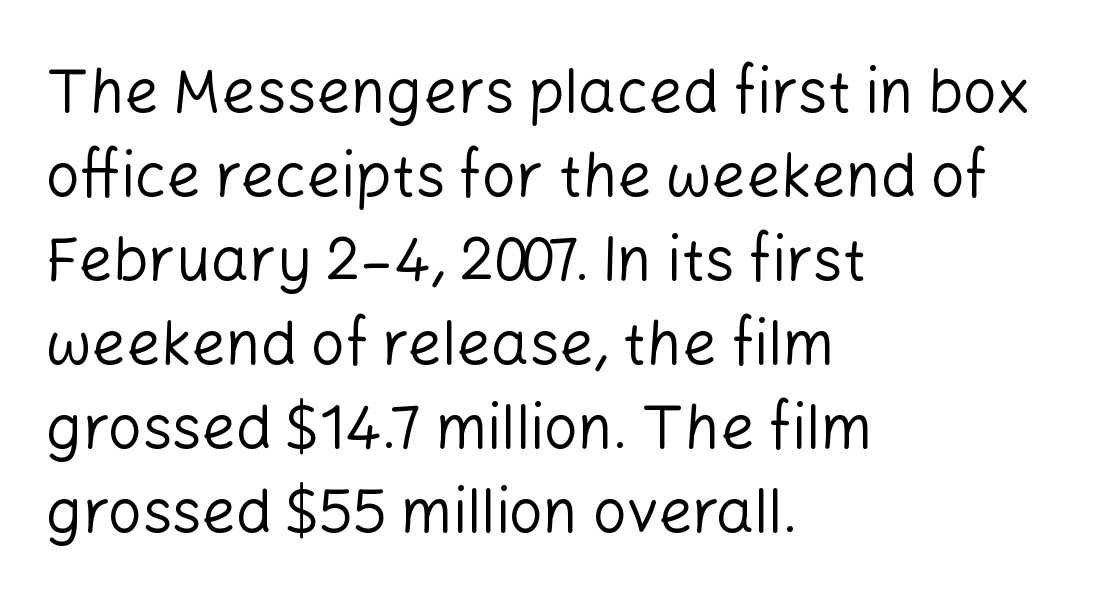
The image shows 60 px regular-weight sans-serif type, upright; set left-aligned, normal line spacing (1.4x), normal letter spacing, not underlined; low stroke contrast and a medium x-height.
